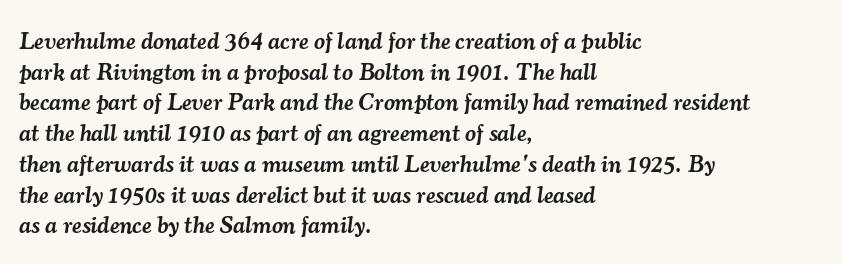
Q: Is the text bold? A: Semi-bold.
Q: Is the text italic (slanted)? A: Yes, it leans right by about 7 degrees.
Q: Is the text underlined? A: No.
Q: How is the paragraph aligned? A: Left-aligned.
Q: Is the spacing between letters normal or unusually wide? A: Normal.
Q: Is the spacing between lines tight, normal or loose? A: Normal.
